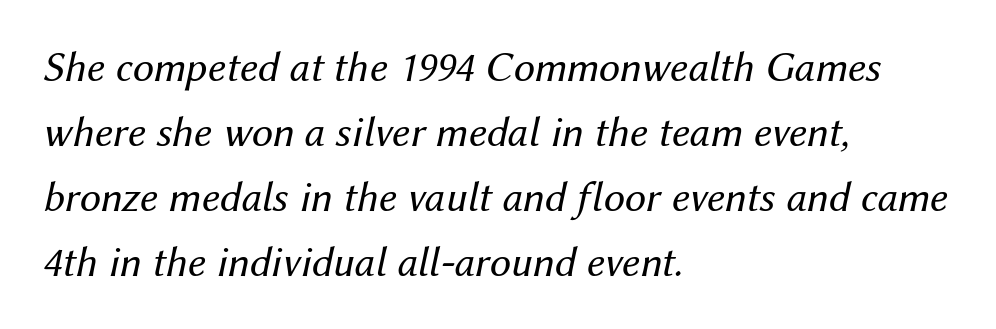
The cut favours lightness, reaching ordinary text weight at its darkest. The horizontal fit of the characters is conventional and even. Yep, that's italic — everything's leaning. Lines of text with bare space underneath.
